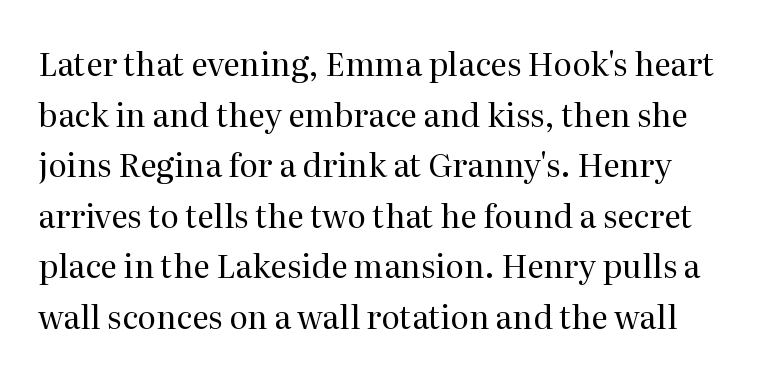
The image shows 32 px regular-weight serif type, upright; set normal line spacing (1.58x), normal letter spacing, not underlined; medium stroke contrast and a medium x-height.
